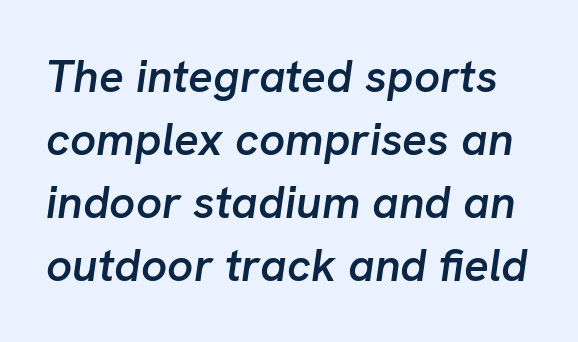
Q: Is the text bold? A: Semi-bold.
Q: Is the text italic (slanted)? A: Yes, it leans right by about 8 degrees.
Q: Is the text underlined? A: No.
Q: Is the spacing between letters normal or unusually wide? A: Normal.
Q: Is the spacing between lines tight, normal or loose? A: Normal.
Q: Width (condensed, normal, or wide)? A: Normal.
Q: Stroke contrast? A: Low.
Q: x-height? A: Medium.
Q: Monospaced? A: No.
